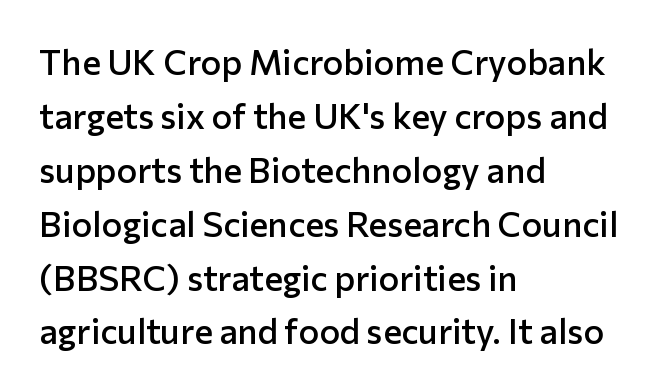
{"serif": "no", "italic": "no", "bold": "semi", "weight": "semibold", "width": "normal", "stroke_contrast": "low", "x_height": "medium", "monospaced": "no", "underline": "no", "align": "left", "line_spacing": "normal", "line_spacing_ratio": 1.54, "letter_spacing": "normal", "letter_spacing_em": 0.0, "glyph_px": 35}
